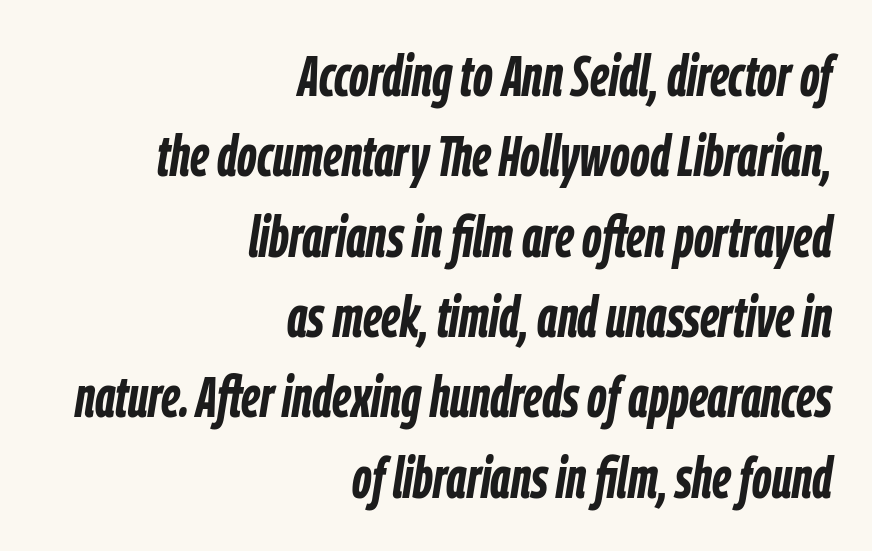
The image shows 57 px semibold, condensed type, italic (leaning right); set right-aligned, normal line spacing (1.41x), normal letter spacing, not underlined; low stroke contrast and a medium x-height.
